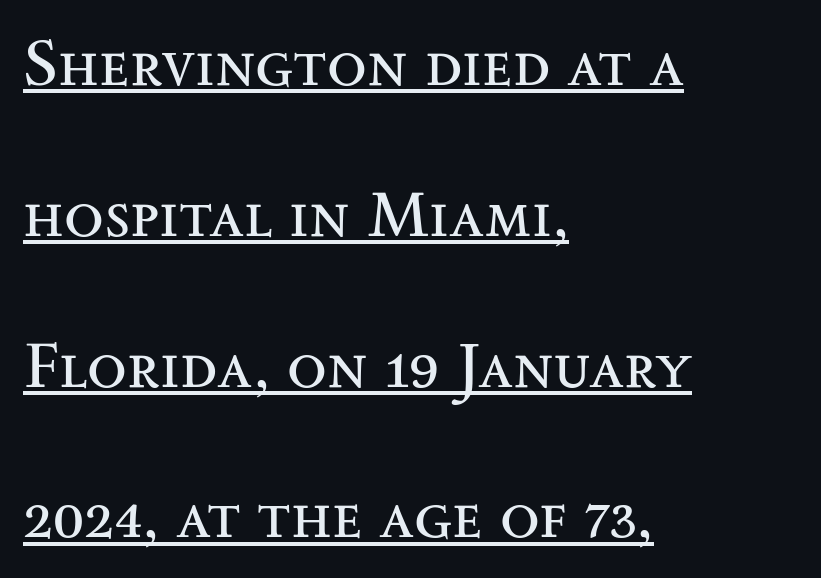
The image shows 65 px regular-weight, wide serif type, upright; set left-aligned, loose line spacing (2.32x), normal letter spacing, underlined; medium stroke contrast and a small x-height.
